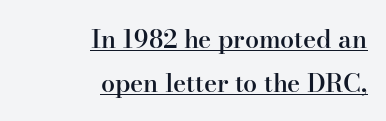
Casual observation: everything's shoved over to the right. Every word sits above its own underline. Heft: intermediate — a semibold. Standard letterfit; no display-style spreading of the glyphs. These lines were composed using upright roman letters.
